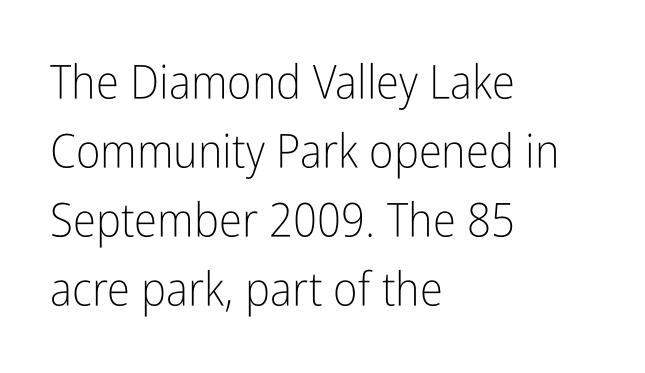
The image shows 47 px light, condensed sans-serif type, upright; set left-aligned, normal line spacing (1.47x), normal letter spacing, not underlined; low stroke contrast and a medium x-height.
